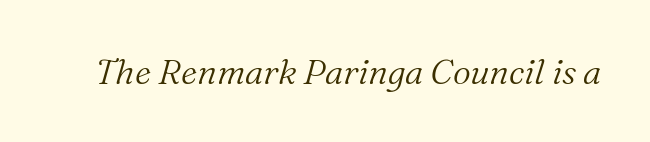
Counters stay open thanks to moderate or lighter strokes. A clean baseline with only descenders dipping below it. Students, note that the glyphs here touch the page at normal intervals. You could not count columns in this text — the font is proportionally spaced.
